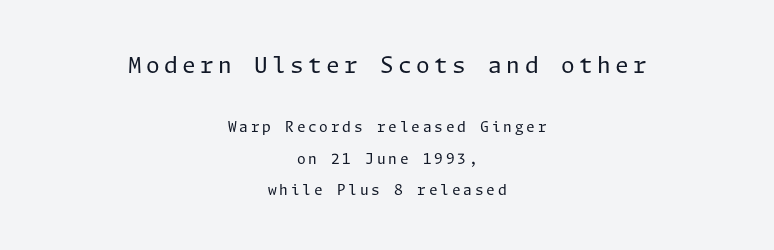
The string is rendered with underlining switched off. Line spacing here is loose. Compared with a flush-left layout, this one balances lines on the center instead. The font's upright variant was chosen for this text. The rendering shrinks the type as you move from the upper chunk to the lower. A light-to-regular cut is what we see here.
